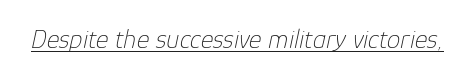
Rendered with sloped, italic letterforms. On a weight scale, this lands at 450 or below. The passage shown is underscored from start to finish. Does extra space separate the letters? No, they use regular spacing.
